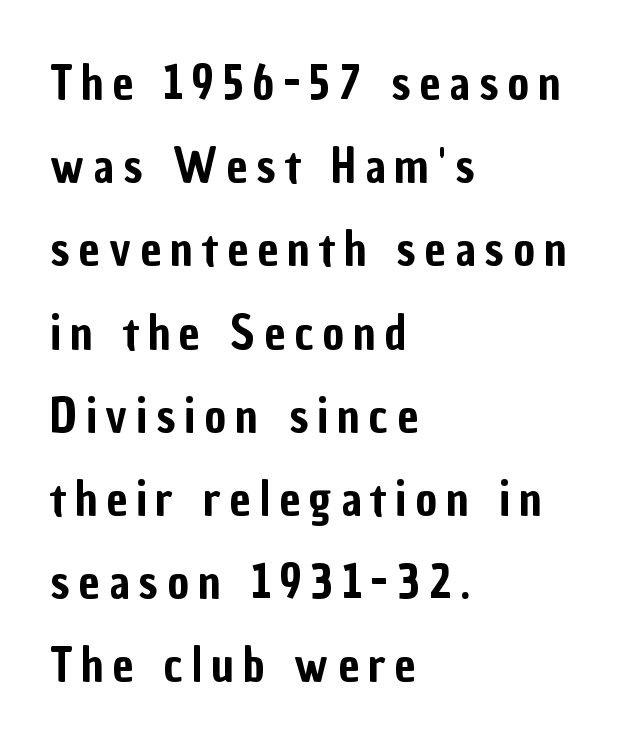
Q: Is the text italic (slanted)? A: No, it is upright.
Q: Is the typeface a serif or a sans-serif typeface? A: Sans-serif.
Q: Is the text underlined? A: No.
Q: How is the paragraph aligned? A: Left-aligned.
Q: Width (condensed, normal, or wide)? A: Condensed.
Q: Stroke contrast? A: Low.
Q: x-height? A: Medium.
Q: Monospaced? A: No.
